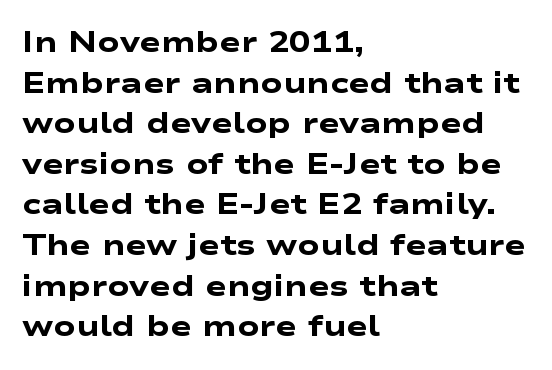
Q: Is the text bold? A: Yes.
Q: Is the typeface a serif or a sans-serif typeface? A: Sans-serif.
Q: Is the text underlined? A: No.
Q: How is the paragraph aligned? A: Left-aligned.
Q: Is the spacing between letters normal or unusually wide? A: Normal.
Q: Is the spacing between lines tight, normal or loose? A: Normal.
Q: Width (condensed, normal, or wide)? A: Wide.
Q: Stroke contrast? A: Low.
Q: x-height? A: Medium.
Q: Monospaced? A: No.
